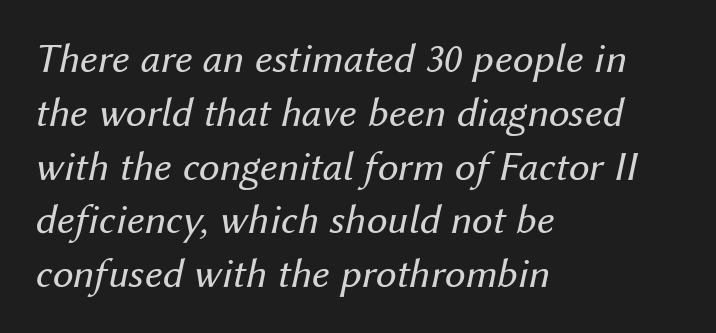
Short note: letters normally spaced. A light-to-regular cut is what we see here. Anything drawn beneath the words? Only blank space. Left-aligned paragraph, ragged on the right. Note the varied advance widths — an 'i' is clearly narrower than an 'm'.
